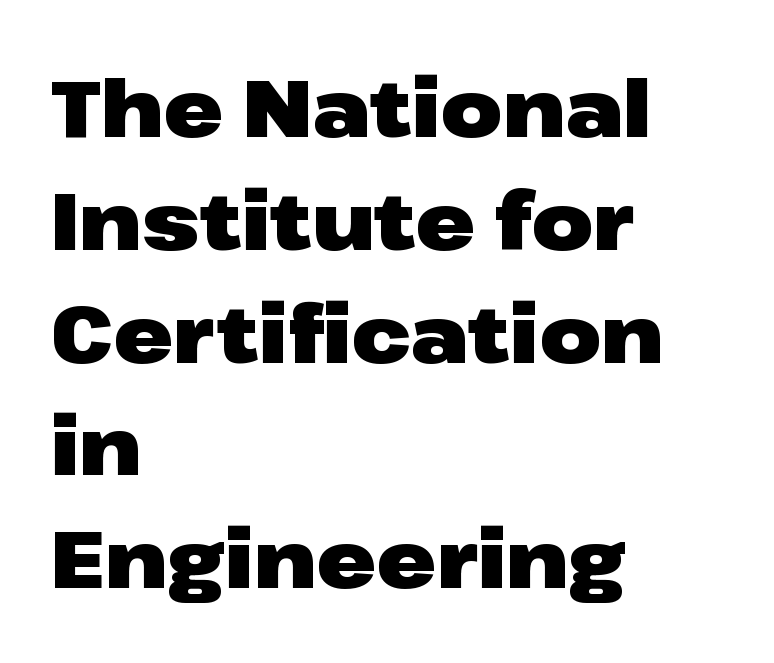
Beneath every word, the page is bare. Is this a fixed-width face? No — the glyphs have proportional, varying widths. Here the glyphs are tracked normally, forming tight word shapes. Typeset ragged right — the left edge is the straight one.
